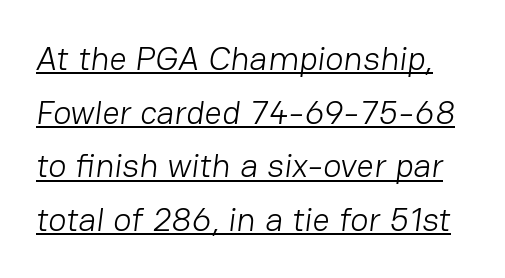
The image shows 34 px light sans-serif type; set normal line spacing (1.58x), normal letter spacing, underlined; low stroke contrast and a medium x-height.
